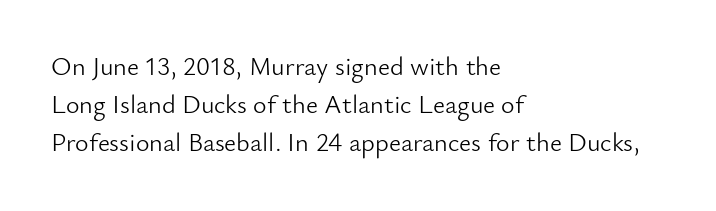
The image shows 26 px text type, upright; set left-aligned, normal line spacing (1.47x), normal letter spacing, not underlined.
